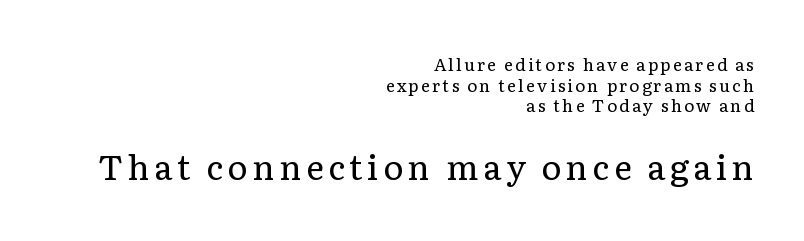
The image shows 34 px regular-weight serif type, upright; set right-aligned, line spacing 1.21x, not underlined; the second (bottom) block is 2.0x larger; low stroke contrast and a medium x-height.
